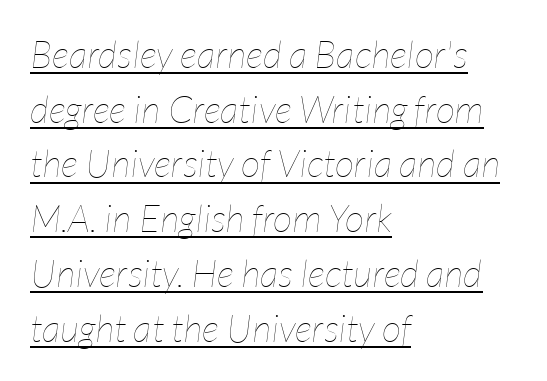
The image shows 38 px thin, condensed type, italic (leaning right); set left-aligned, normal line spacing (1.44x), normal letter spacing, underlined; low stroke contrast and a medium x-height.
